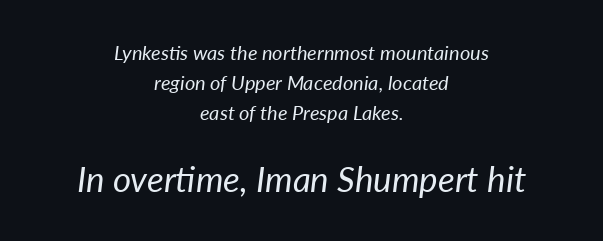
Students, note that the glyphs here touch the page at normal intervals. Italic? Definitely — the glyphs are oblique. Stroke thickness stays within the range of a standard reading face or lighter. Look at the glyph heights: the lower group is clearly the bigger setting.
